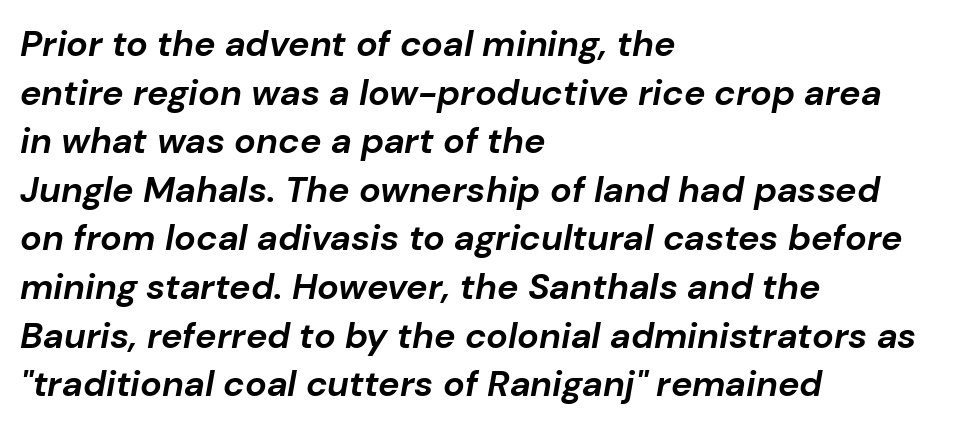
{"italic": "yes", "lean": "right", "slant_degrees": 10, "bold": "yes", "weight": "bold", "width": "normal", "stroke_contrast": "low", "x_height": "medium", "monospaced": "no", "underline": "no", "align": "left", "line_spacing": "normal", "line_spacing_ratio": 1.35, "letter_spacing": "normal", "letter_spacing_em": 0.0, "glyph_px": 36}
